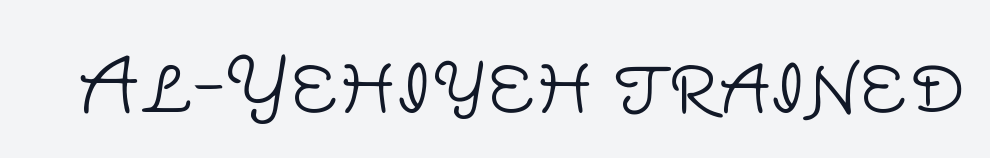
The image shows 74 px light sans-serif type; set normal letter spacing, not underlined; low stroke contrast and a large x-height.
